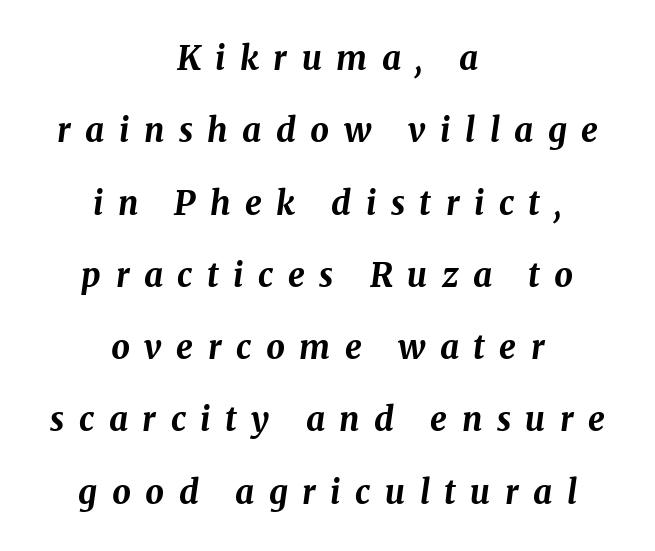
{"italic": "yes", "lean": "right", "slant_degrees": 8, "bold": "yes", "weight": "bold", "width": "normal", "stroke_contrast": "medium", "x_height": "medium", "monospaced": "no", "underline": "no", "align": "center", "line_spacing": "loose", "line_spacing_ratio": 2.19, "letter_spacing": "wide", "letter_spacing_em": 0.44, "glyph_px": 33}
